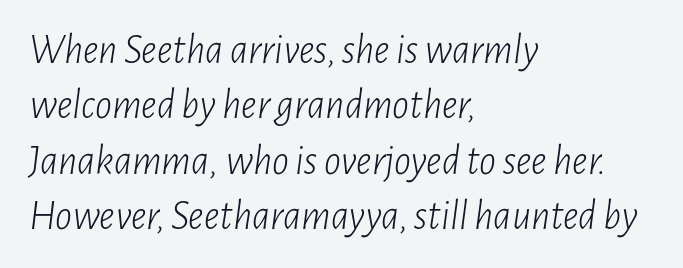
The image shows 42 px light, condensed type, italic (leaning right); set left-aligned, normal line spacing (1.32x), normal letter spacing, not underlined; low stroke contrast and a medium x-height.
